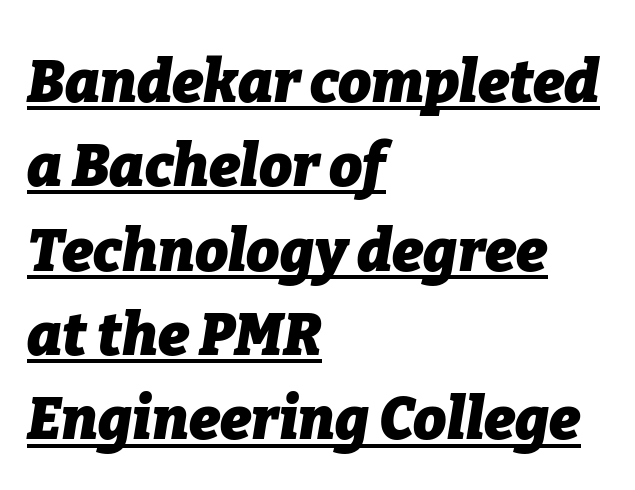
The image shows 59 px heavy type, italic (leaning right); set left-aligned, normal line spacing (1.43x), normal letter spacing, underlined; low stroke contrast and a medium x-height.
